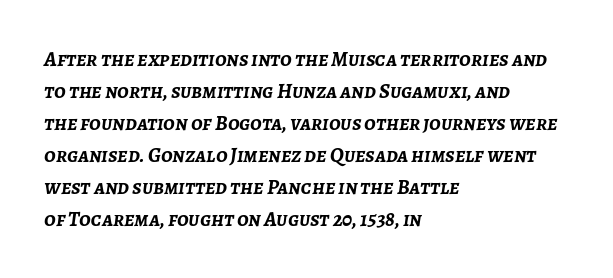
Q: Is the text bold? A: Yes.
Q: Is the text italic (slanted)? A: Yes, it leans right by about 7 degrees.
Q: Is the text underlined? A: No.
Q: How is the paragraph aligned? A: Left-aligned.
Q: Is the spacing between letters normal or unusually wide? A: Normal.
Q: Is the spacing between lines tight, normal or loose? A: Normal.
